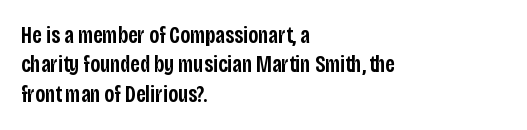
Q: Is the text bold? A: Semi-bold.
Q: Is the text italic (slanted)? A: No, it is upright.
Q: Is the text underlined? A: No.
Q: How is the paragraph aligned? A: Left-aligned.
Q: Is the spacing between letters normal or unusually wide? A: Normal.
Q: Is the spacing between lines tight, normal or loose? A: Normal.
